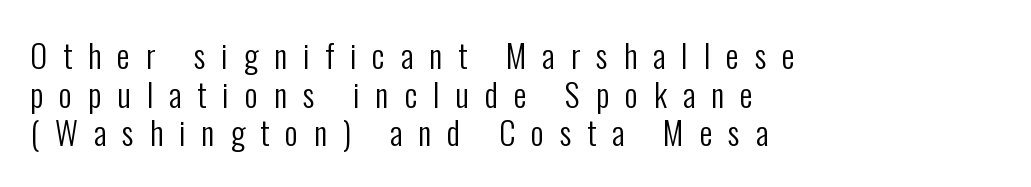
The image shows 32 px regular-weight, condensed sans-serif type, upright; set left-aligned, line spacing 1.21x, unusually wide letter spacing (+0.5 em), not underlined; low stroke contrast and a medium x-height.
